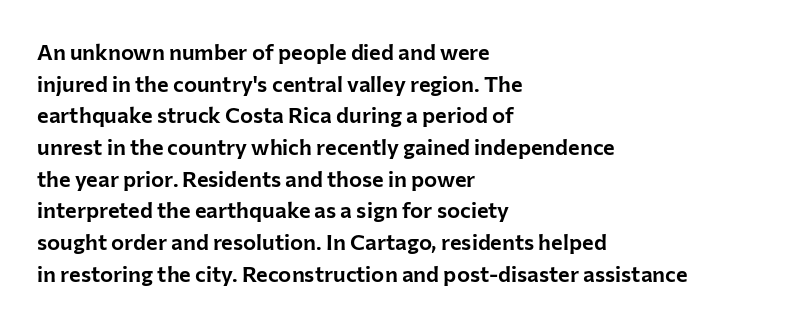
{"italic": "no", "underline": "no", "align": "left", "line_spacing": "normal", "line_spacing_ratio": 1.44, "letter_spacing": "normal", "letter_spacing_em": 0.0, "glyph_px": 22}
